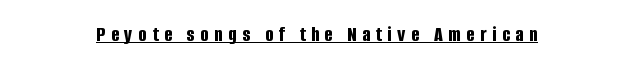
Chunky letters — that's bold for sure. Characters follow at a spacing far wider than the type designer built in. The words here are underlined. Compared with a flush-left layout, this one balances lines on the center instead. Notice how the stems are strictly vertical — no italics here.
